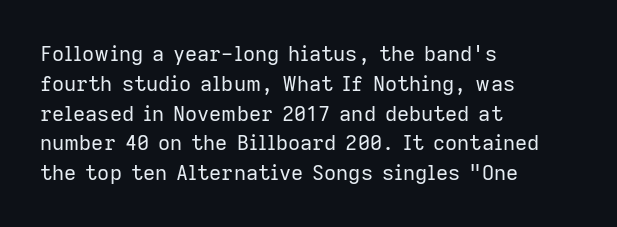
Q: Is the text bold? A: No.
Q: Is the text italic (slanted)? A: No, it is upright.
Q: Is the text underlined? A: No.
Q: How is the paragraph aligned? A: Left-aligned.
Q: Is the spacing between letters normal or unusually wide? A: Normal.
Q: Is the spacing between lines tight, normal or loose? A: Normal.
